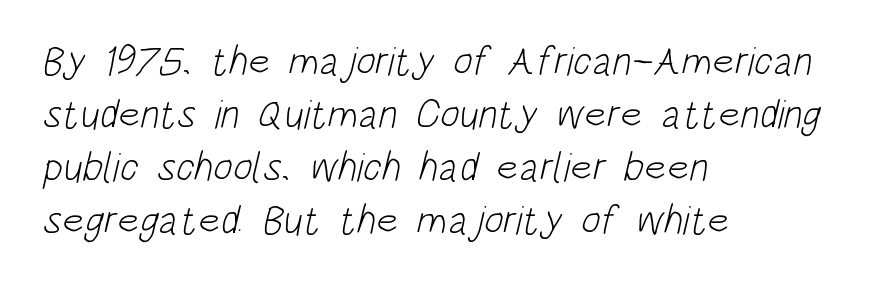
Does the type have serifs? No, each stem ends abruptly. The leading is moderate, giving the passage an even texture. Honestly, the letter spacing is just normal — you wouldn't notice it. Is this a fixed-width face? No — the glyphs have proportional, varying widths.
